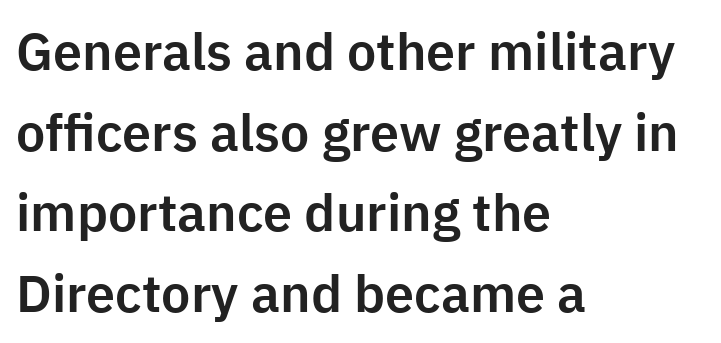
Q: Is the text italic (slanted)? A: No, it is upright.
Q: Is the typeface a serif or a sans-serif typeface? A: Sans-serif.
Q: Is the text underlined? A: No.
Q: How is the paragraph aligned? A: Left-aligned.
Q: Is the spacing between letters normal or unusually wide? A: Normal.
Q: Is the spacing between lines tight, normal or loose? A: Normal.
Q: Width (condensed, normal, or wide)? A: Normal.
Q: Stroke contrast? A: Low.
Q: x-height? A: Medium.
Q: Monospaced? A: No.
